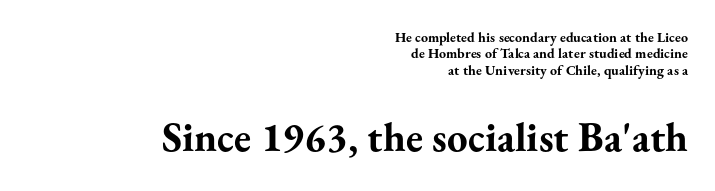
The image shows 41 px bold serif type, upright; set right-aligned, line spacing 1.17x, normal letter spacing, not underlined; the second (bottom) block is 2.93x larger; medium stroke contrast and a small x-height.
